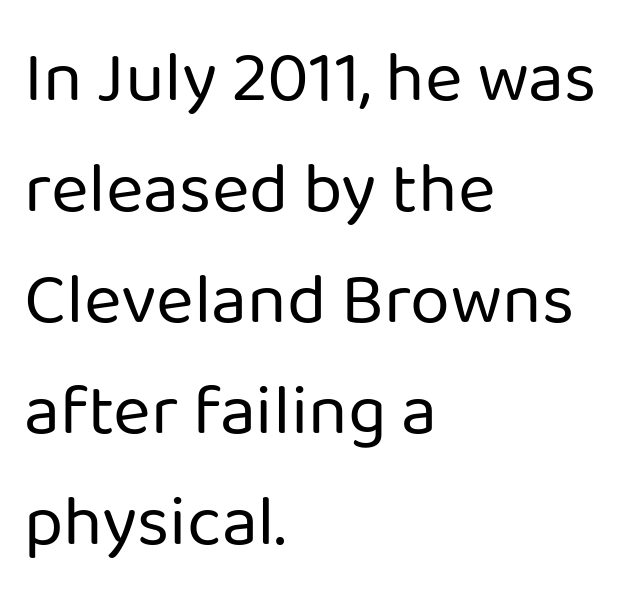
Q: Is the text bold? A: No.
Q: Is the text italic (slanted)? A: No, it is upright.
Q: Is the typeface a serif or a sans-serif typeface? A: Sans-serif.
Q: Is the text underlined? A: No.
Q: How is the paragraph aligned? A: Left-aligned.
Q: Is the spacing between letters normal or unusually wide? A: Normal.
Q: Is the spacing between lines tight, normal or loose? A: Normal.
Q: Width (condensed, normal, or wide)? A: Normal.
Q: Stroke contrast? A: Low.
Q: x-height? A: Medium.
Q: Monospaced? A: No.
